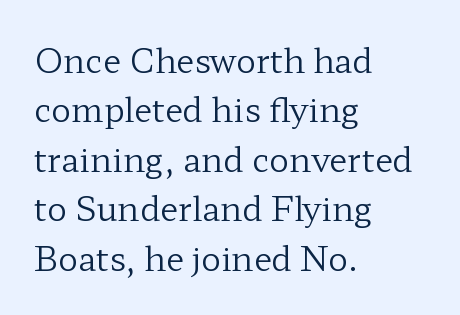
The image shows 33 px regular-weight, wide serif type, upright; set left-aligned, normal line spacing (1.5x), normal letter spacing, not underlined; low stroke contrast and a medium x-height.
